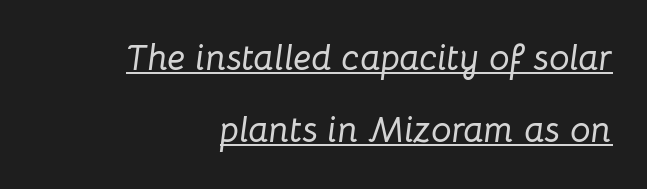
You could fit nearly another row in the gap between these rows. The rendered words wear a rule along their underside. You could not count columns in this text — the font is proportionally spaced. Would a proofreader flag this as italicized? Yes. How are the letters spaced? Ordinarily, with no added tracking.
